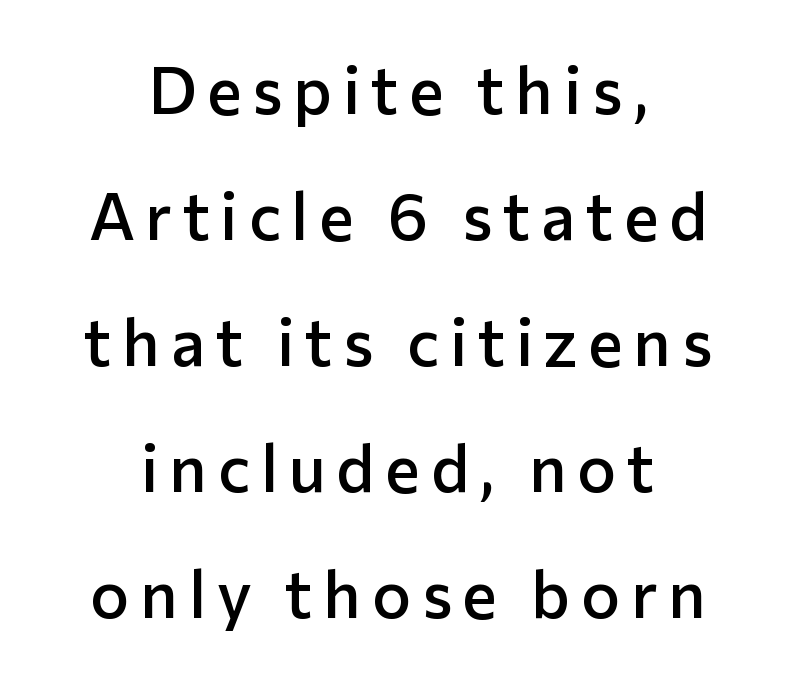
Is this a fixed-width face? No — the glyphs have proportional, varying widths. The lines are quadded center. The letters stand upright; this is a roman face. Unmarked baselines from the first word to the last. The block of text is sparse from top to bottom, with ample space between rows. The face used here is a semibold: visibly heavier than regular, lighter than bold.
